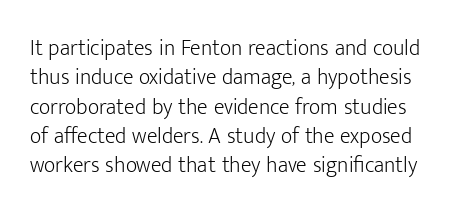
Q: Is the text bold? A: No.
Q: Is the text italic (slanted)? A: No, it is upright.
Q: Is the text underlined? A: No.
Q: Is the spacing between letters normal or unusually wide? A: Normal.
Q: Is the spacing between lines tight, normal or loose? A: Normal.
